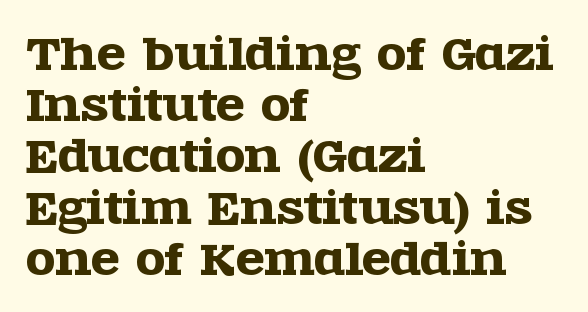
The image shows 42 px wide serif type, upright; set left-aligned, line spacing 1.22x, normal letter spacing, not underlined; a large x-height.
